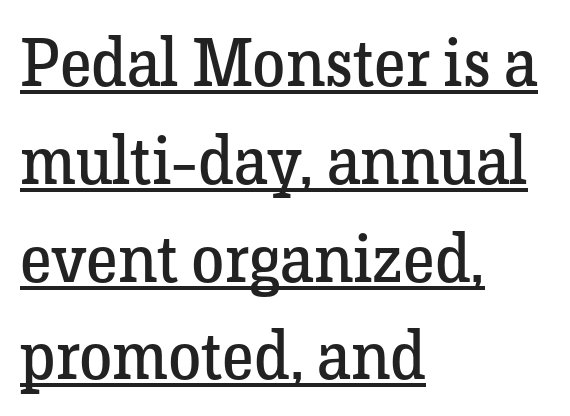
The image shows 67 px regular-weight serif type, upright; set left-aligned, normal line spacing (1.46x), normal letter spacing, underlined; low stroke contrast and a medium x-height.
